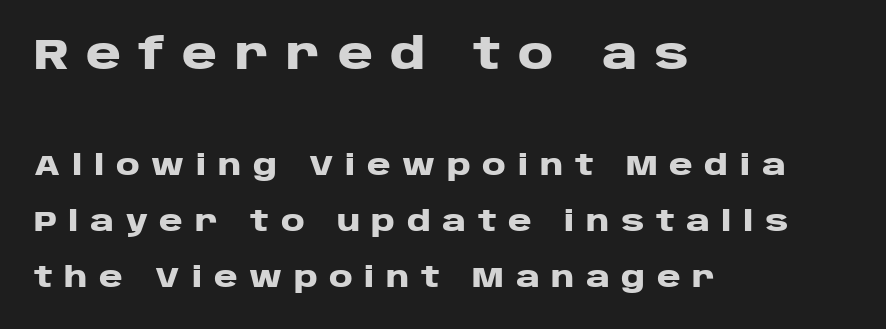
The image shows 43 px heavy, wide sans-serif type, upright; set left-aligned, loose line spacing (1.93x), unusually wide letter spacing (+0.4 em), not underlined; the first (top) block is 1.48x larger; low stroke contrast and a large x-height.
